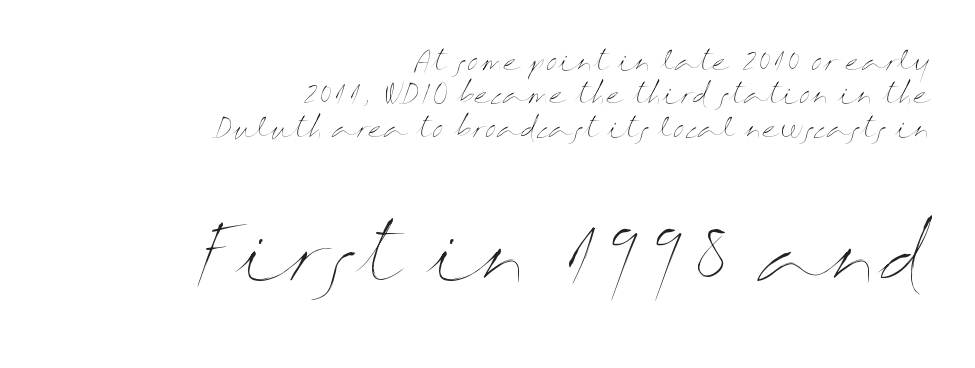
Look at the glyph heights: the lower group is clearly the bigger setting. Note the varied advance widths — an 'i' is clearly narrower than an 'm'. The typeface has the unassuming heft of standard copy or less. If you drew a ruler down the right edge, every line would touch it. Nobody drew a line under any word here.
